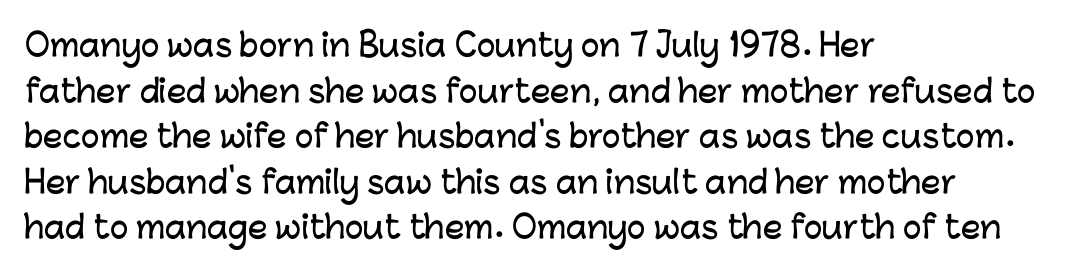
Q: Is the text italic (slanted)? A: No, it is upright.
Q: Is the typeface a serif or a sans-serif typeface? A: Sans-serif.
Q: Is the text underlined? A: No.
Q: How is the paragraph aligned? A: Left-aligned.
Q: Is the spacing between letters normal or unusually wide? A: Normal.
Q: Is the spacing between lines tight, normal or loose? A: Normal.
Q: Width (condensed, normal, or wide)? A: Normal.
Q: Stroke contrast? A: Low.
Q: x-height? A: Medium.
Q: Monospaced? A: No.
